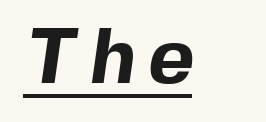
Decoration check: the copy is underlined. A full-strength bold gives these letters their thick strokes. You could not count columns in this text — the font is proportionally spaced. Note: no serifs on the glyphs.
